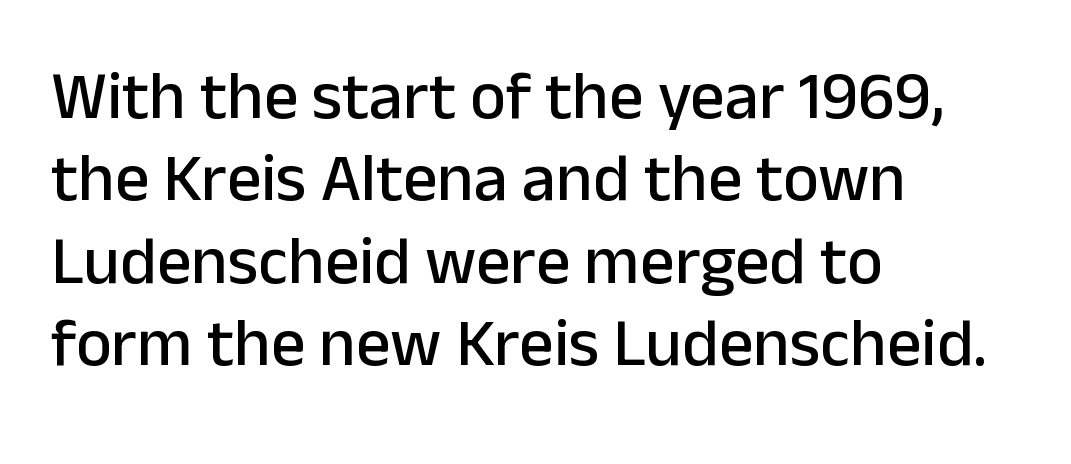
To sum up the face: it is a sans, with no serifs. Typeset ragged right — the left edge is the straight one. Do the characters align in a grid? No, the font is proportional. Default kerning and tracking; the words read as compact shapes.
